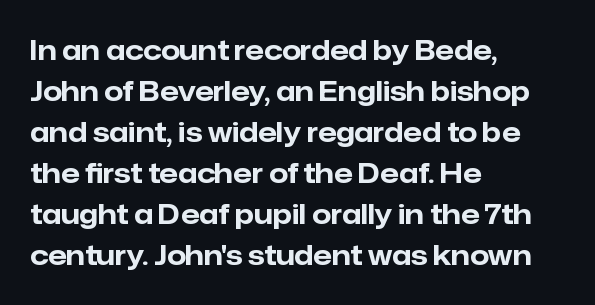
The image shows 27 px bold type, upright; set left-aligned, normal line spacing (1.52x), normal letter spacing, not underlined.
